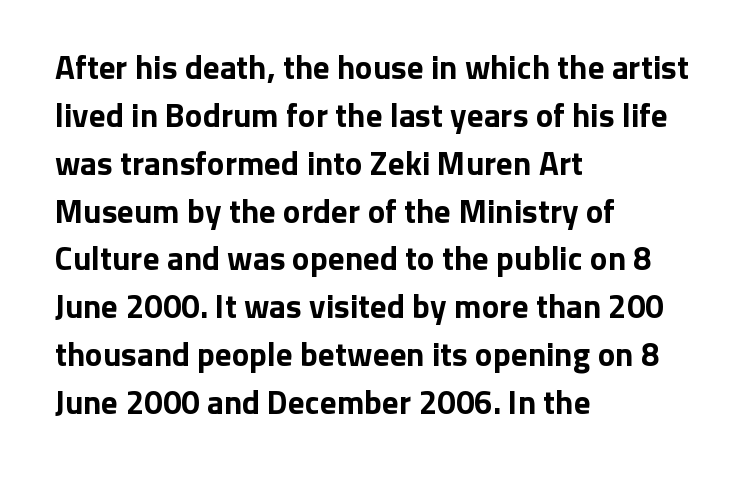
{"serif": "no", "italic": "no", "bold": "yes", "weight": "bold", "width": "normal", "stroke_contrast": "low", "x_height": "medium", "monospaced": "no", "underline": "no", "align": "left", "line_spacing": "normal", "line_spacing_ratio": 1.45, "letter_spacing": "normal", "letter_spacing_em": 0.0, "glyph_px": 33}
